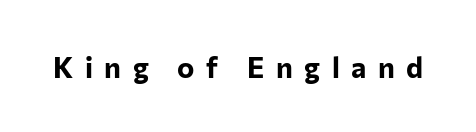
The image shows 29 px bold sans-serif type, upright; set unusually wide letter spacing (+0.4 em), not underlined; low stroke contrast and a medium x-height.
